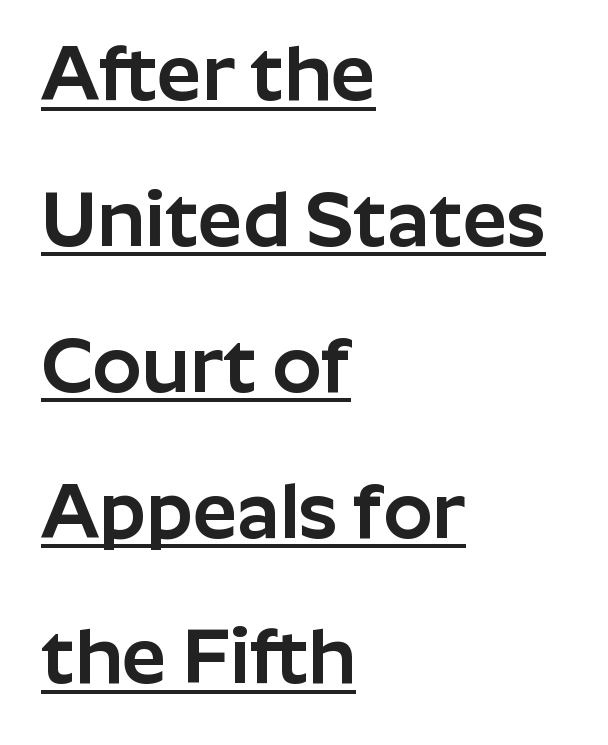
The image shows 78 px sans-serif type, upright; set left-aligned, line spacing 1.87x, normal letter spacing, underlined; low stroke contrast and a medium x-height.
